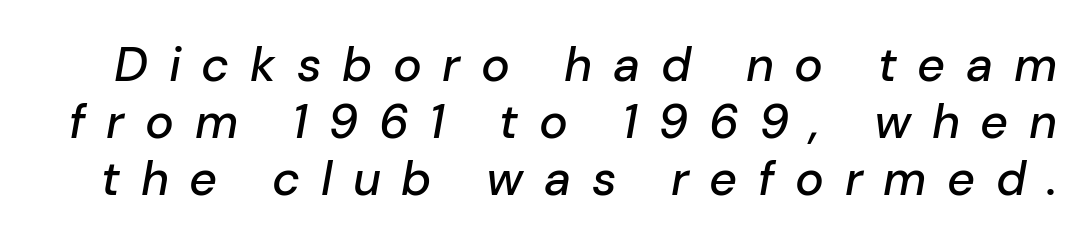
The image shows 48 px text type, italic (leaning right); set line spacing 1.19x, unusually wide letter spacing (+0.43 em), not underlined; low stroke contrast and a medium x-height.
